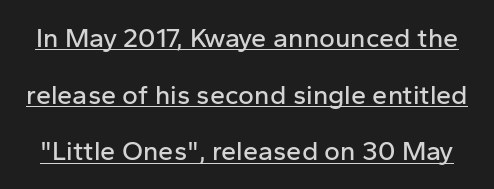
{"italic": "no", "underline": "yes", "line_spacing": "loose", "line_spacing_ratio": 2.1, "letter_spacing": "normal", "letter_spacing_em": 0.0, "glyph_px": 27}
